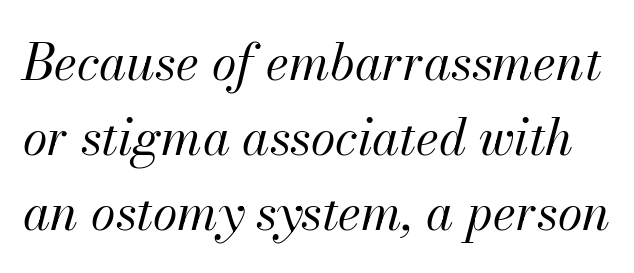
Q: Is the text bold? A: No.
Q: Is the text italic (slanted)? A: Yes, it leans right by about 13 degrees.
Q: Is the text underlined? A: No.
Q: Is the spacing between letters normal or unusually wide? A: Normal.
Q: Is the spacing between lines tight, normal or loose? A: Normal.
Q: Width (condensed, normal, or wide)? A: Normal.
Q: Stroke contrast? A: Medium.
Q: x-height? A: Small.
Q: Monospaced? A: No.
